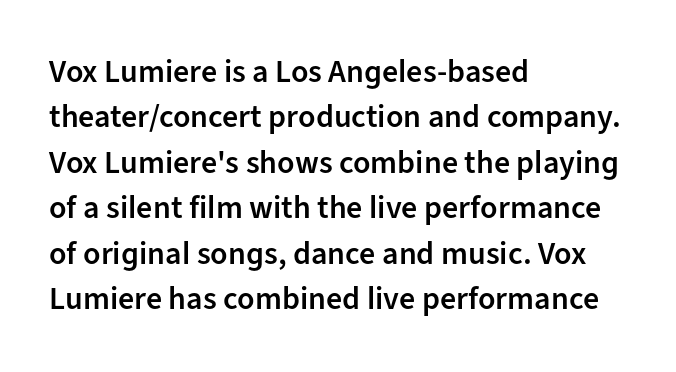
{"serif": "no", "italic": "no", "bold": "semi", "weight": "semibold", "width": "normal", "stroke_contrast": "low", "x_height": "medium", "monospaced": "no", "underline": "no", "align": "left", "line_spacing": "normal", "line_spacing_ratio": 1.42, "letter_spacing": "normal", "letter_spacing_em": 0.0, "glyph_px": 32}
